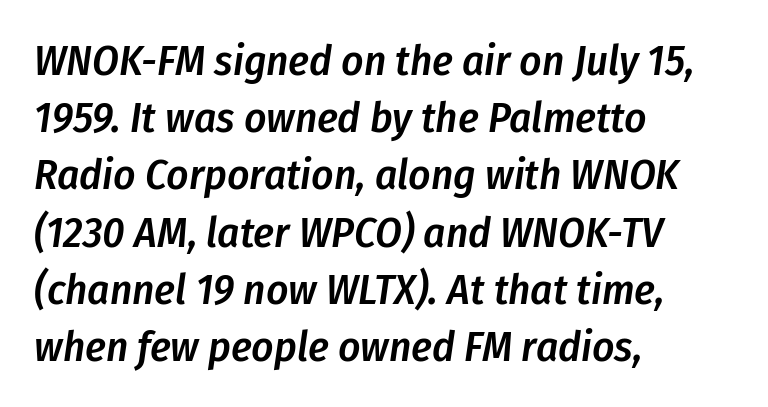
Honestly, the row spacing looks completely unremarkable. The typography opts for an oblique posture over an upright one. Every row of glyphs begins at an identical x-position on the left. This rendering features lettering with no underline. Do the characters align in a grid? No, the font is proportional.
